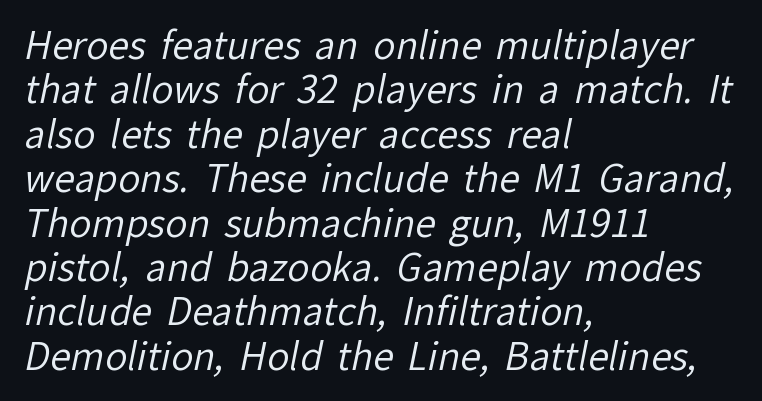
{"serif": "no", "bold": "no", "weight": "regular", "width": "normal", "stroke_contrast": "low", "x_height": "medium", "monospaced": "no", "underline": "no", "align": "left", "line_spacing_ratio": 1.2, "letter_spacing": "normal", "letter_spacing_em": 0.0, "glyph_px": 37}
